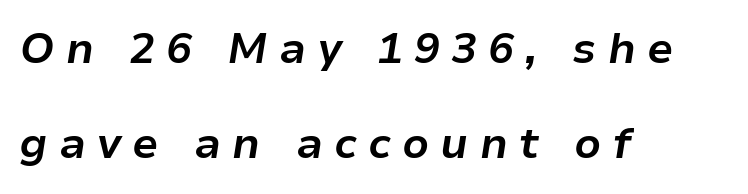
{"italic": "yes", "lean": "right", "slant_degrees": 9, "bold": "yes", "weight": "bold", "width": "normal", "stroke_contrast": "low", "x_height": "medium", "monospaced": "no", "underline": "no", "align": "left", "line_spacing": "loose", "line_spacing_ratio": 2.21, "letter_spacing": "wide", "letter_spacing_em": 0.26, "glyph_px": 43}
